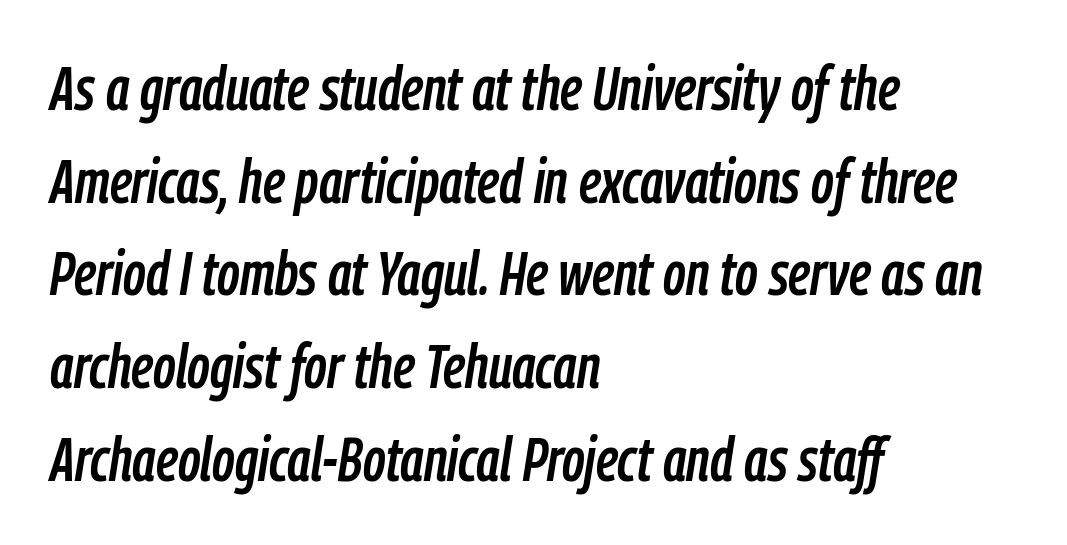
Each letter keeps its own natural width here, so spacing adapts to shape. The typography opts for an oblique posture over an upright one. Only glyphs here, with clear space below each row. Leftover space on each line is placed entirely after the last word. How would I describe the line gaps? Plain and ordinary.
